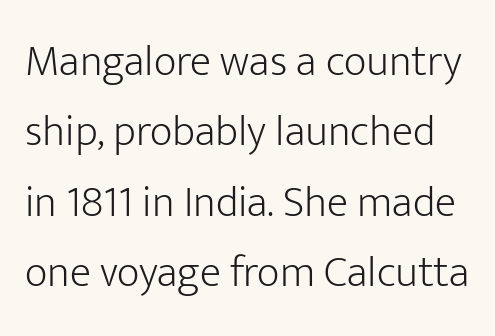
Descenders hang freely into open space. No chunkiness to these letters — they're not bold. Tracking value appears to be zero — textbook default spacing. Nothing sits at the stroke ends, so this counts as sans-serif. Quick note: interline space is typical.
